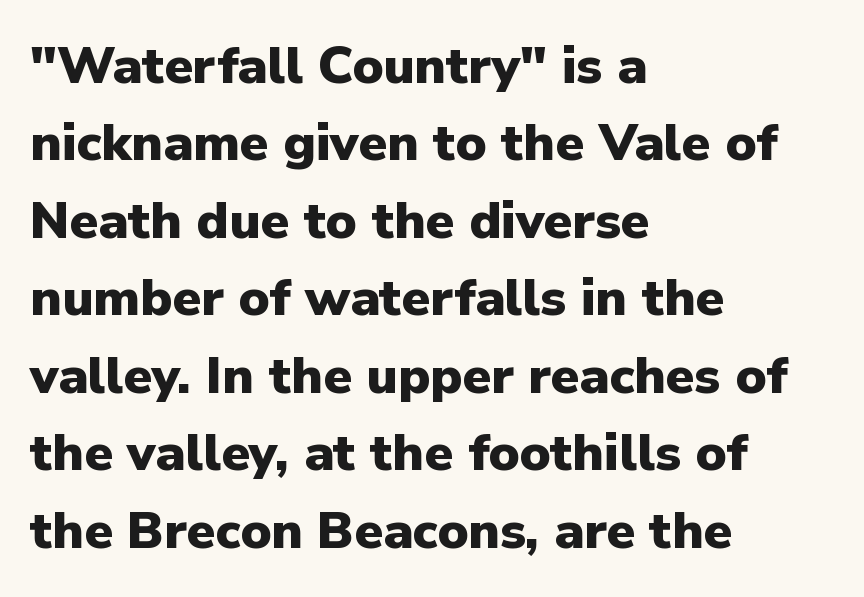
{"serif": "no", "italic": "no", "bold": "yes", "weight": "heavy", "width": "normal", "stroke_contrast": "low", "x_height": "medium", "monospaced": "no", "underline": "no", "align": "left", "line_spacing": "normal", "line_spacing_ratio": 1.49, "letter_spacing": "normal", "letter_spacing_em": 0.0, "glyph_px": 52}
